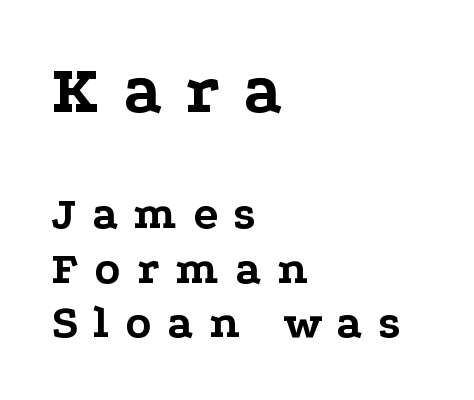
Q: Is the text bold? A: Yes.
Q: Is the text italic (slanted)? A: No, it is upright.
Q: Is the typeface a serif or a sans-serif typeface? A: Serif.
Q: Is the text underlined? A: No.
Q: How is the paragraph aligned? A: Left-aligned.
Q: Is the spacing between letters normal or unusually wide? A: Unusually wide.
Q: Is the spacing between lines tight, normal or loose? A: Tight.
Q: Which block of text is set in a larger size, the first (top) or the second (bottom)? A: The first (top) one.
Q: Width (condensed, normal, or wide)? A: Wide.
Q: Stroke contrast? A: Low.
Q: x-height? A: Medium.
Q: Monospaced? A: No.
